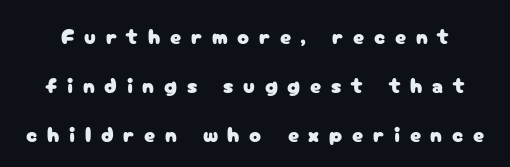
Q: Is the text italic (slanted)? A: No, it is upright.
Q: Is the text underlined? A: No.
Q: Is the spacing between letters normal or unusually wide? A: Unusually wide.
Q: Is the spacing between lines tight, normal or loose? A: Loose.
